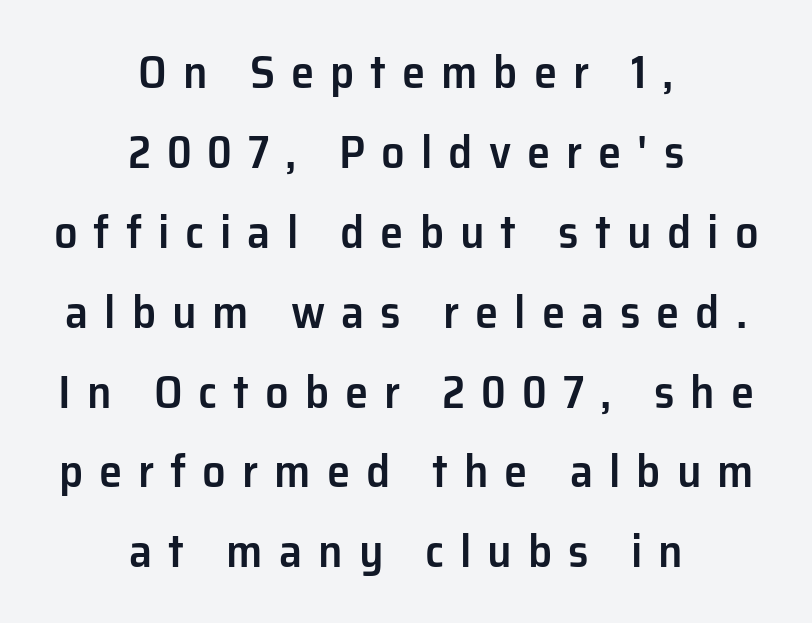
{"serif": "no", "italic": "no", "bold": "semi", "weight": "semibold", "width": "normal", "stroke_contrast": "low", "x_height": "medium", "monospaced": "no", "underline": "no", "align": "center", "line_spacing": "normal", "line_spacing_ratio": 1.7, "letter_spacing": "wide", "letter_spacing_em": 0.34, "glyph_px": 47}
